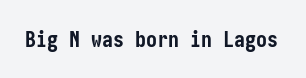
{"italic": "no", "bold": "yes", "underline": "no", "letter_spacing": "normal", "letter_spacing_em": 0.0, "glyph_px": 22}
